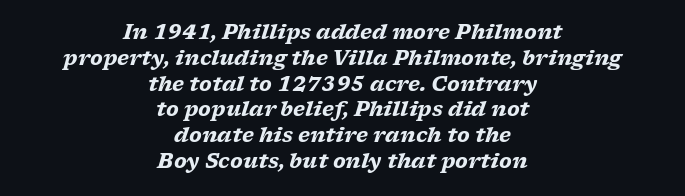
Yep, that's italic — everything's leaning. The passage shown stacks its lines at a standard gap. Which margin do the lines hug? Neither — every line sits in the middle. On the weight axis this lands at bold, roughly 700. Honestly, the letter spacing is just normal — you wouldn't notice it.
